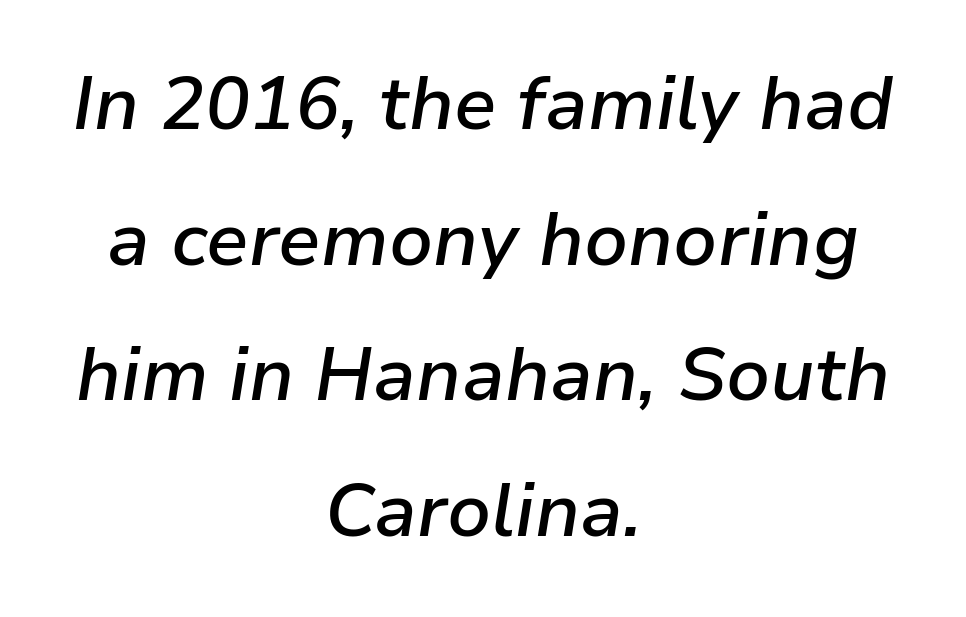
The glyphs are unaccompanied by any horizontal stroke below them. The letters sit at their default tracking, neither squeezed nor spread. Would a proofreader flag this as italicized? Yes. Notice how the passage keeps no hard edge, just a central spine. Emphasis by weight is partial: semibold.
